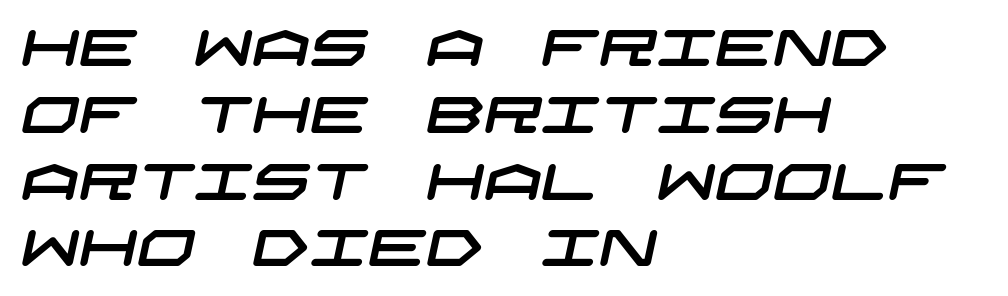
Q: Is the typeface a serif or a sans-serif typeface? A: Sans-serif.
Q: Is the text underlined? A: No.
Q: How is the paragraph aligned? A: Left-aligned.
Q: Is the spacing between letters normal or unusually wide? A: Normal.
Q: Is the spacing between lines tight, normal or loose? A: Normal.
Q: Width (condensed, normal, or wide)? A: Wide.
Q: Stroke contrast? A: Low.
Q: x-height? A: Large.
